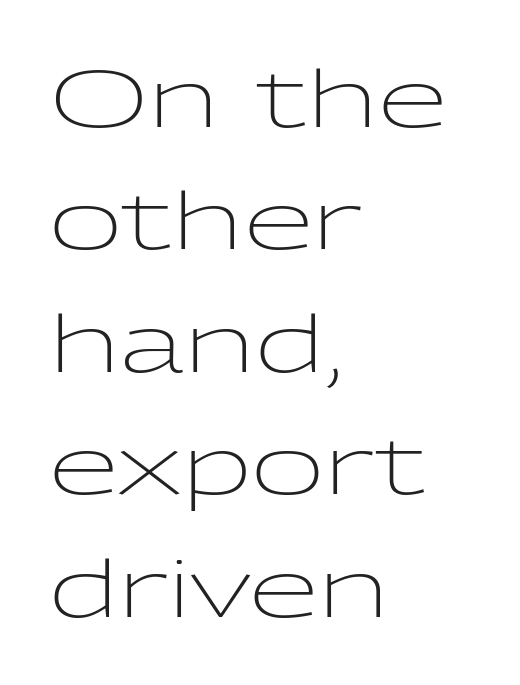
These lines are rendered in a variable-pitch font. The zone under the glyphs is completely vacant. Leading: standard. It's the straight-up-and-down kind of type.
